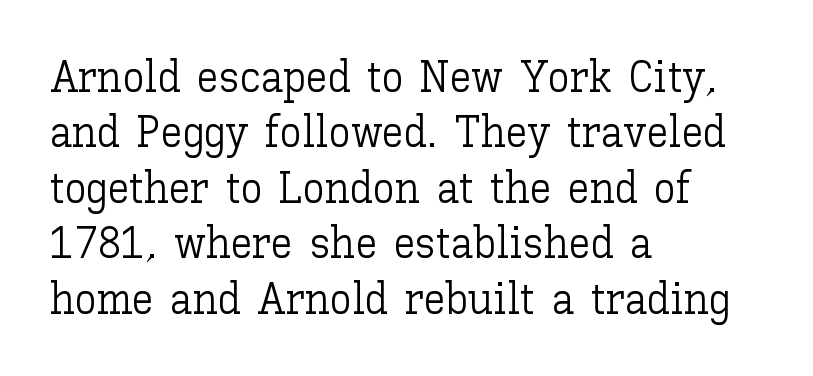
{"italic": "no", "bold": "no", "weight": "light", "width": "normal", "stroke_contrast": "low", "x_height": "medium", "monospaced": "no", "underline": "no", "align": "left", "line_spacing": "normal", "line_spacing_ratio": 1.26, "letter_spacing": "normal", "letter_spacing_em": 0.0, "glyph_px": 44}
